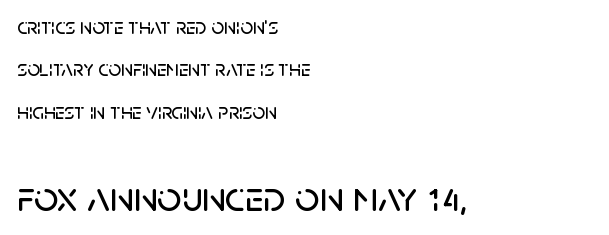
The image shows 43 px sans-serif type, upright; set left-aligned, loose line spacing (1.93x), normal letter spacing, not underlined; the second (bottom) block is 1.95x larger; low stroke contrast and a large x-height.
